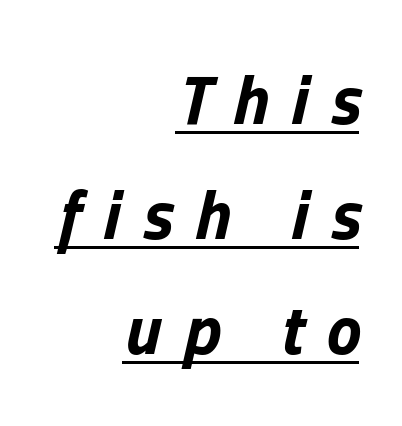
{"italic": "yes", "lean": "right", "slant_degrees": 13, "bold": "yes", "weight": "bold", "width": "normal", "stroke_contrast": "low", "x_height": "medium", "monospaced": "no", "underline": "yes", "align": "right", "line_spacing": "normal", "line_spacing_ratio": 1.64, "letter_spacing": "wide", "letter_spacing_em": 0.32, "glyph_px": 70}
